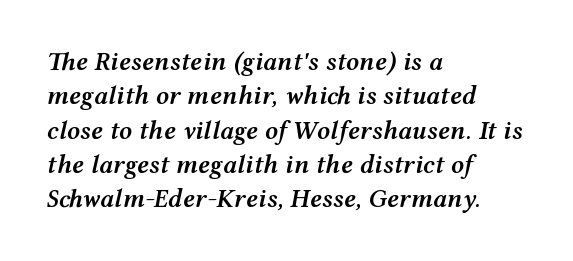
A fair bit of extra ink — the face is semibold, not bold. Between one letter and the next there's only the usual sliver of space. This rendering features lettering with no underline. Which margin do the lines hug? The left one — the right edge is uneven. The passage shown leans; its letterforms are oblique. Honestly, the row spacing looks completely unremarkable.
